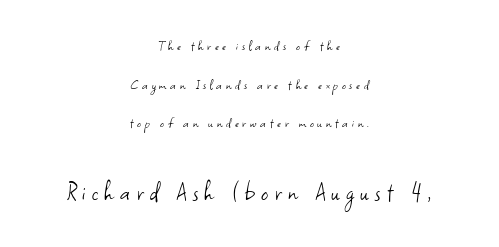
The words here are not underlined. The face used here is proportionally spaced, like ordinary book or web type. Stems here are at most as thick as an everyday book face. Nothing sits at the stroke ends, so this counts as sans-serif. In CSS terms this would be text-align: center.
